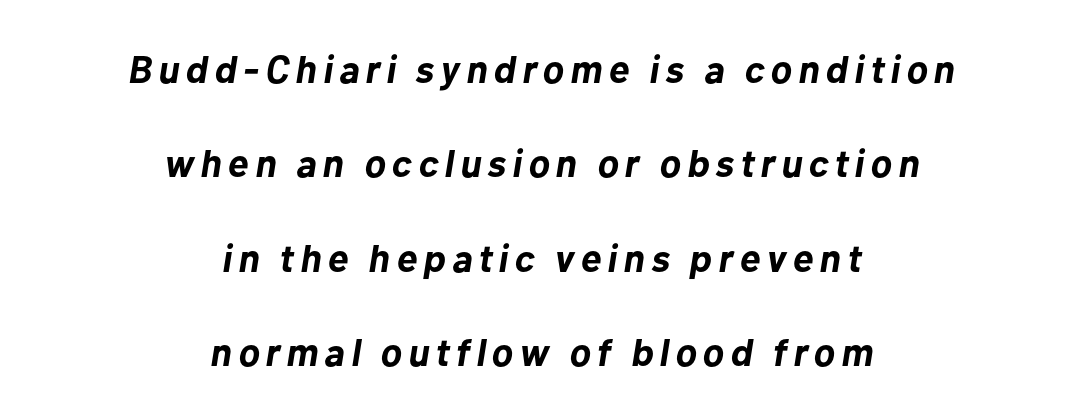
{"italic": "yes", "lean": "right", "slant_degrees": 10, "bold": "yes", "weight": "bold", "width": "normal", "stroke_contrast": "low", "x_height": "medium", "monospaced": "no", "underline": "no", "align": "center", "line_spacing": "loose", "line_spacing_ratio": 2.42, "glyph_px": 39}
